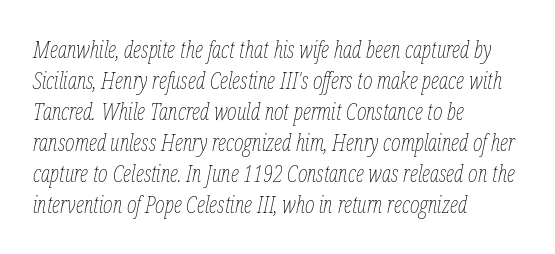
{"italic": "yes", "lean": "right", "slant_degrees": 12, "bold": "no", "underline": "no", "align": "left", "line_spacing": "normal", "line_spacing_ratio": 1.35, "letter_spacing": "normal", "letter_spacing_em": 0.0, "glyph_px": 23}
